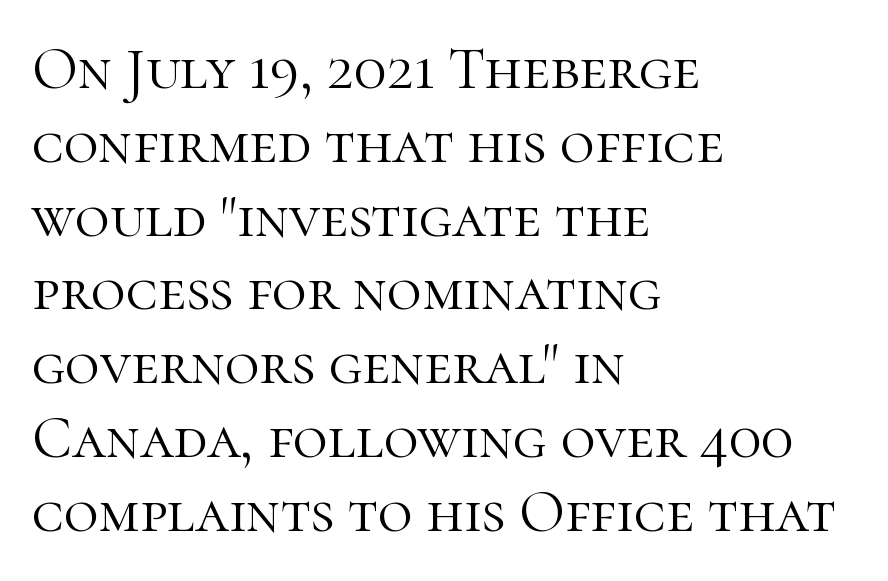
{"serif": "yes", "italic": "no", "bold": "no", "weight": "light", "width": "normal", "stroke_contrast": "high", "x_height": "medium", "monospaced": "no", "underline": "no", "align": "left", "line_spacing_ratio": 1.23, "letter_spacing": "normal", "letter_spacing_em": 0.0, "glyph_px": 60}
